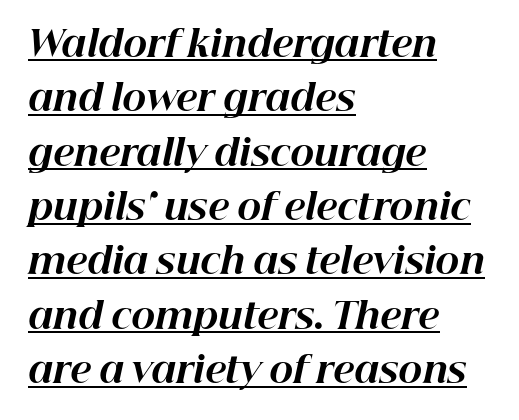
The image shows 36 px bold type, italic (leaning right); set left-aligned, normal line spacing (1.51x), normal letter spacing, underlined; high stroke contrast and a medium x-height.
